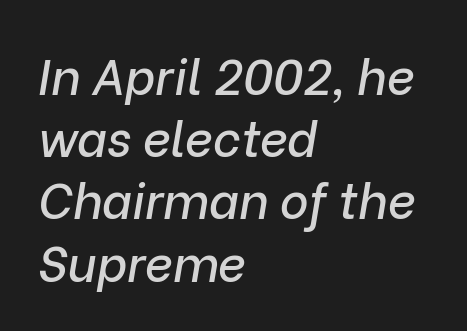
{"italic": "yes", "lean": "right", "slant_degrees": 9, "width": "normal", "stroke_contrast": "low", "x_height": "medium", "monospaced": "no", "underline": "no", "align": "left", "line_spacing": "normal", "line_spacing_ratio": 1.27, "letter_spacing": "normal", "letter_spacing_em": 0.0, "glyph_px": 49}
